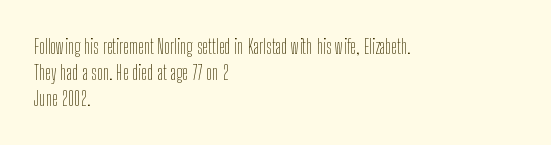
{"italic": "no", "bold": "no", "underline": "no", "align": "left", "line_spacing": "normal", "line_spacing_ratio": 1.3, "letter_spacing": "normal", "letter_spacing_em": 0.0, "glyph_px": 20}
